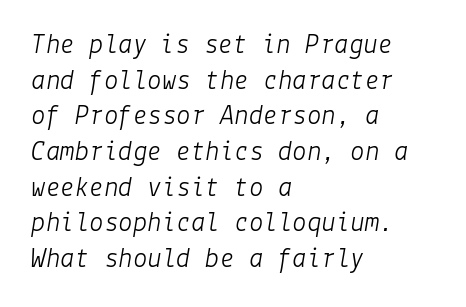
The image shows 29 px light type, italic (leaning right); set left-aligned, line spacing 1.23x, normal letter spacing, not underlined; low stroke contrast and a medium x-height.
